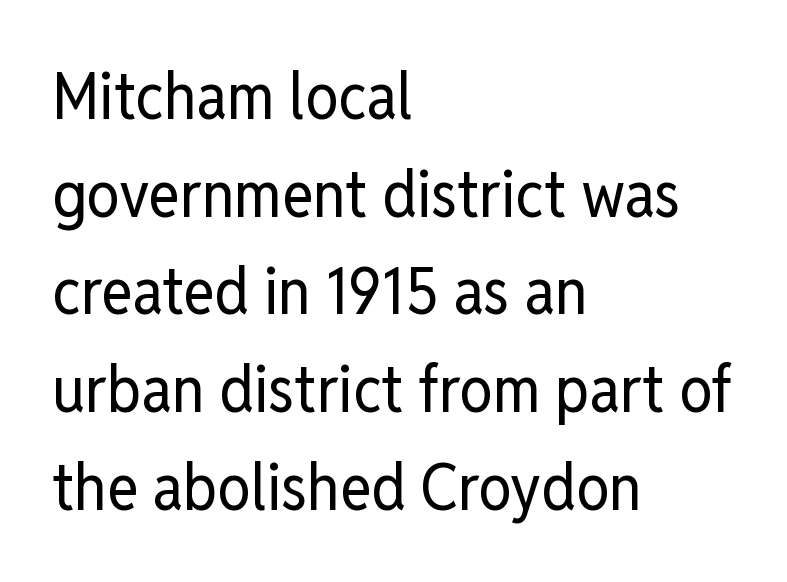
{"serif": "no", "italic": "no", "bold": "no", "weight": "regular", "width": "condensed", "stroke_contrast": "low", "x_height": "medium", "monospaced": "no", "underline": "no", "align": "left", "line_spacing": "normal", "line_spacing_ratio": 1.48, "letter_spacing": "normal", "letter_spacing_em": 0.0, "glyph_px": 66}
